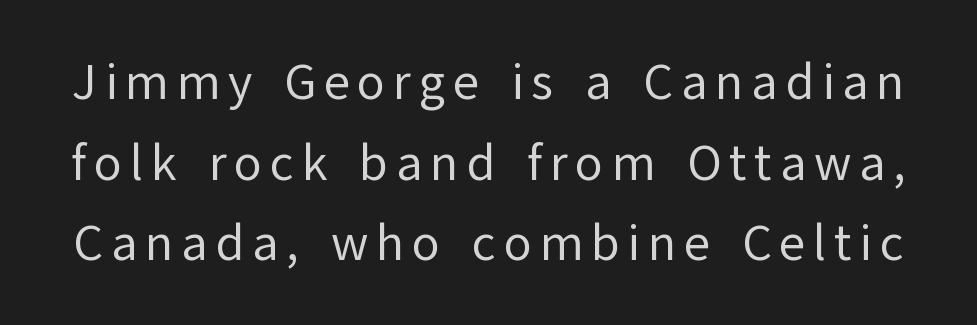
The image shows 51 px regular-weight sans-serif type, upright; set normal line spacing (1.58x), not underlined; low stroke contrast and a medium x-height.
